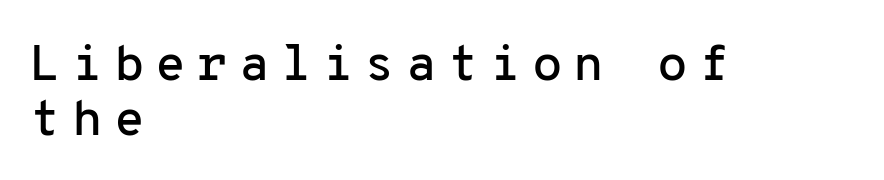
The image shows 50 px sans-serif type, upright, monospaced; set left-aligned, tight line spacing (1.1x), unusually wide letter spacing (+0.22 em), not underlined; low stroke contrast and a medium x-height.
